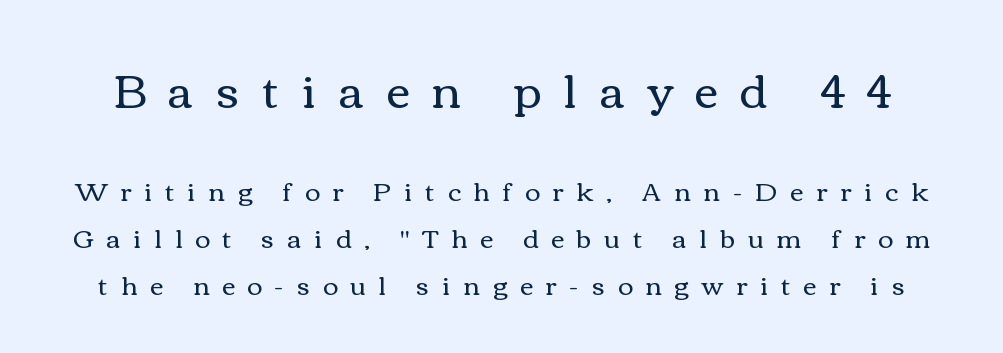
Looks like regular typesetting: each glyph gets only the width it needs. Caption: expanded tracking, letters set apart. The upper block of text is set noticeably larger than the block beneath it. Designer's note — italics off, roman on. The glyphs are unaccompanied by any horizontal stroke below them.
